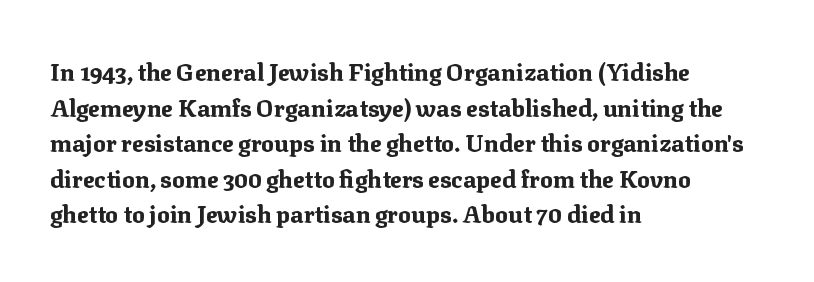
Its strokes are broad and dark, the hallmark of bold type. Short and long lines alike share a common starting point at left. Reading down the column, the eye jumps a familiar distance to each next line. Bare-footed words on every line.
